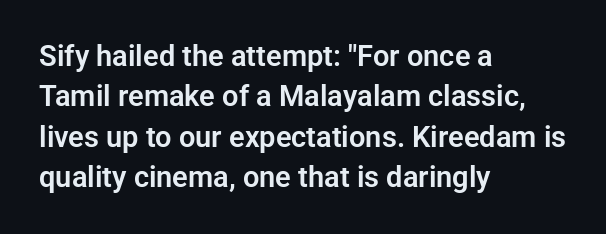
{"serif": "no", "italic": "no", "width": "normal", "stroke_contrast": "low", "x_height": "medium", "monospaced": "no", "underline": "no", "align": "left", "line_spacing": "normal", "line_spacing_ratio": 1.39, "letter_spacing": "normal", "letter_spacing_em": 0.0, "glyph_px": 29}
